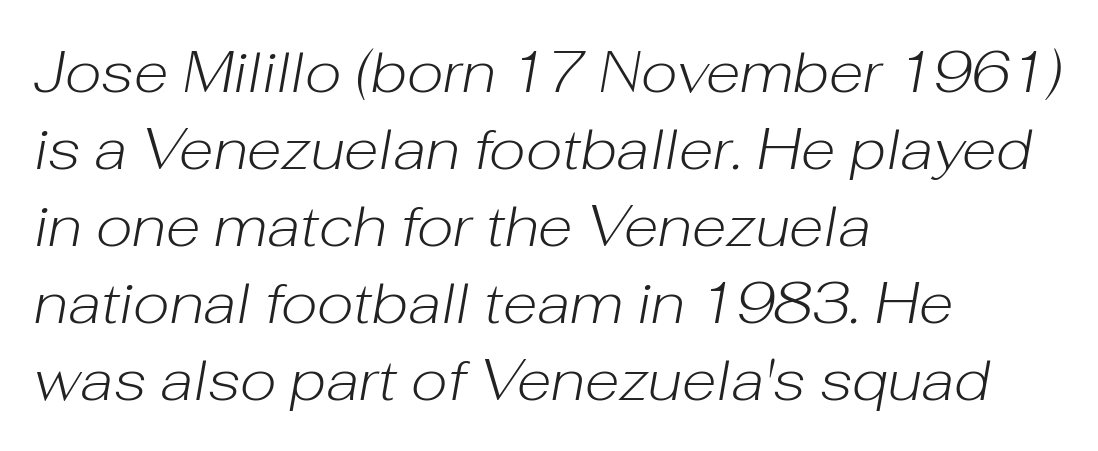
The image shows 57 px light type, italic (leaning right); set left-aligned, normal line spacing (1.35x), normal letter spacing, not underlined; low stroke contrast and a medium x-height.
